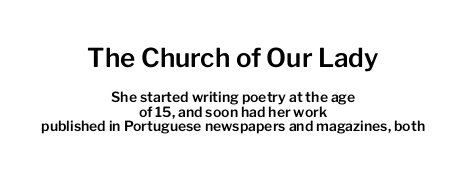
The image shows 26 px text type, upright; set centered, tight line spacing (1.02x), normal letter spacing, not underlined; the first (top) block is 1.86x larger.
